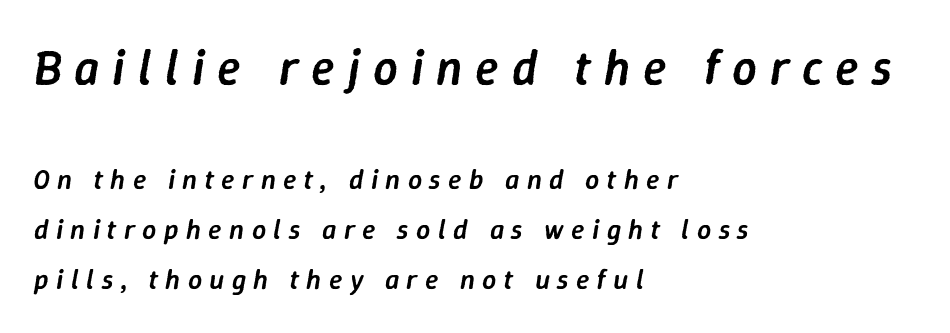
Q: Is the text bold? A: Semi-bold.
Q: Is the text italic (slanted)? A: Yes, it leans right by about 9 degrees.
Q: Is the text underlined? A: No.
Q: How is the paragraph aligned? A: Left-aligned.
Q: Is the spacing between letters normal or unusually wide? A: Unusually wide.
Q: Which block of text is set in a larger size, the first (top) or the second (bottom)? A: The first (top) one.
Q: Width (condensed, normal, or wide)? A: Normal.
Q: Stroke contrast? A: Low.
Q: x-height? A: Medium.
Q: Monospaced? A: No.
